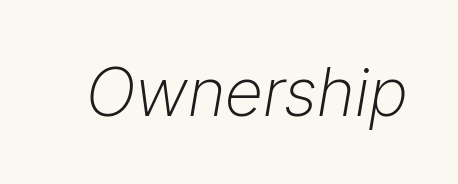
Spacing verdict: proportional, widths tailored to each character. The horizontal fit of the characters is conventional and even. Designer's note — italics engaged. The cut favours lightness, reaching ordinary text weight at its darkest. The baseline area is clear.
